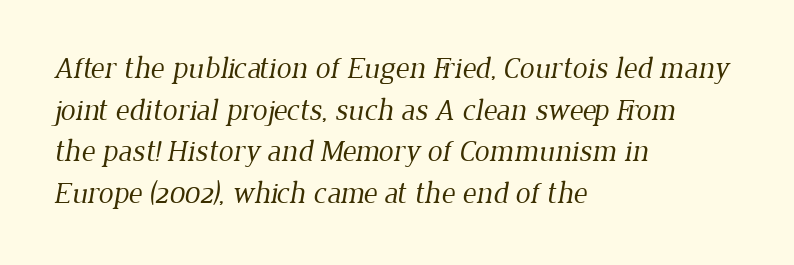
Q: Is the text bold? A: No.
Q: Is the typeface a serif or a sans-serif typeface? A: Serif.
Q: Is the text underlined? A: No.
Q: How is the paragraph aligned? A: Left-aligned.
Q: Is the spacing between letters normal or unusually wide? A: Normal.
Q: Is the spacing between lines tight, normal or loose? A: Normal.
Q: Width (condensed, normal, or wide)? A: Normal.
Q: Stroke contrast? A: Low.
Q: x-height? A: Medium.
Q: Monospaced? A: No.
